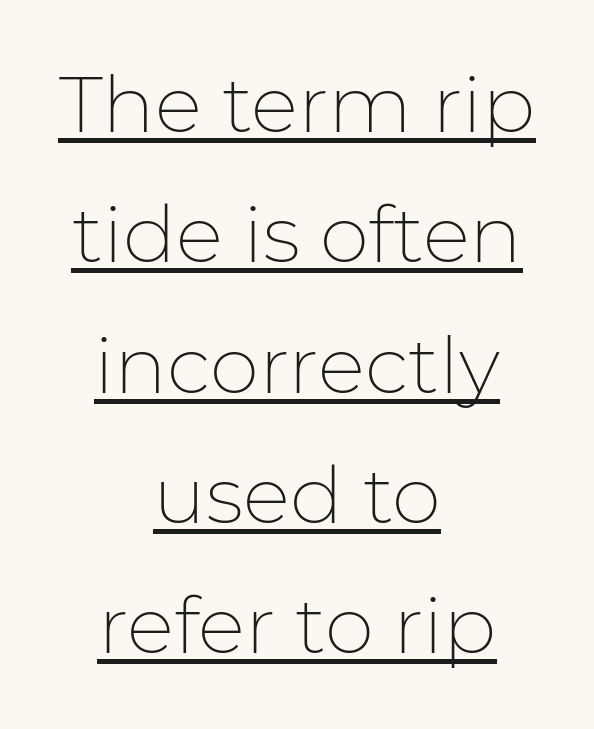
Is this a fixed-width face? No — the glyphs have proportional, varying widths. The strokes are not fattened; the text isn't bold. Caption: lettering with a line underneath. Are there feet on the stems? There aren't — it's a sans. Does the lettering tilt? It doesn't — this is upright. The line texture is even and compact thanks to regular tracking.
